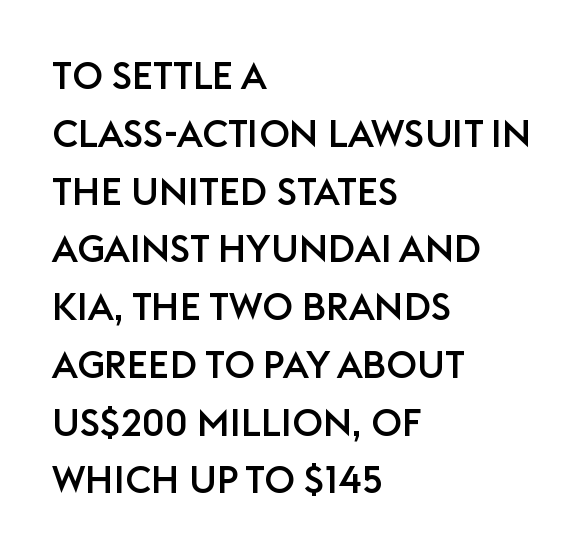
Q: Is the text italic (slanted)? A: No, it is upright.
Q: Is the typeface a serif or a sans-serif typeface? A: Sans-serif.
Q: Is the text underlined? A: No.
Q: How is the paragraph aligned? A: Left-aligned.
Q: Is the spacing between letters normal or unusually wide? A: Normal.
Q: Is the spacing between lines tight, normal or loose? A: Normal.
Q: Width (condensed, normal, or wide)? A: Normal.
Q: Stroke contrast? A: Low.
Q: x-height? A: Large.
Q: Monospaced? A: No.
